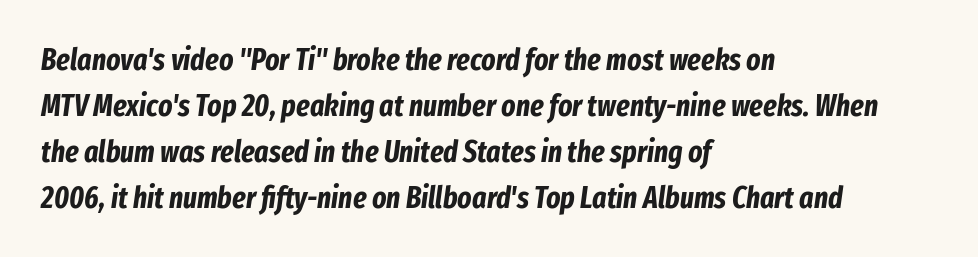
{"italic": "yes", "lean": "right", "slant_degrees": 8, "bold": "yes", "weight": "bold", "width": "condensed", "stroke_contrast": "low", "x_height": "medium", "monospaced": "no", "underline": "no", "align": "left", "line_spacing": "normal", "line_spacing_ratio": 1.53, "letter_spacing": "normal", "letter_spacing_em": 0.0, "glyph_px": 30}
